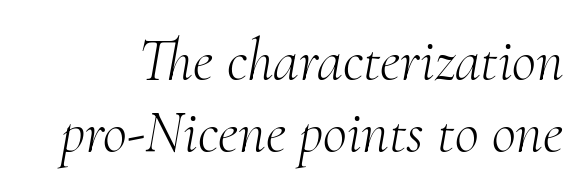
The image shows 59 px light serif type, italic (leaning right); set line spacing 1.22x, normal letter spacing, not underlined; medium stroke contrast and a small x-height.
